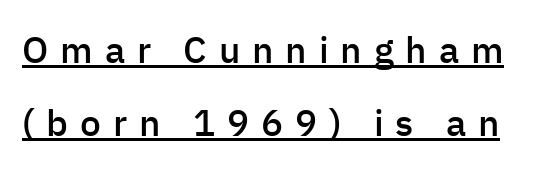
Q: Is the text bold? A: Semi-bold.
Q: Is the text italic (slanted)? A: No, it is upright.
Q: Is the typeface a serif or a sans-serif typeface? A: Sans-serif.
Q: Is the text underlined? A: Yes.
Q: Is the spacing between letters normal or unusually wide? A: Unusually wide.
Q: Is the spacing between lines tight, normal or loose? A: Loose.
Q: Width (condensed, normal, or wide)? A: Normal.
Q: Stroke contrast? A: Low.
Q: x-height? A: Medium.
Q: Monospaced? A: No.
